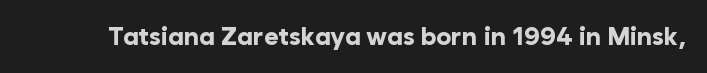
Q: Is the text bold? A: Yes.
Q: Is the text italic (slanted)? A: No, it is upright.
Q: Is the text underlined? A: No.
Q: Is the spacing between letters normal or unusually wide? A: Normal.
